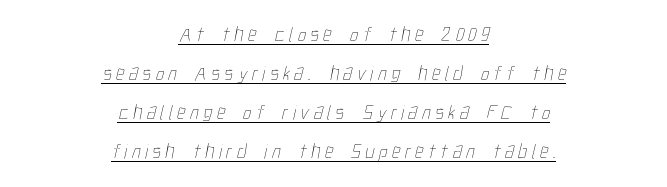
Looks like someone drew a line under every word here. A light-to-regular cut is what we see here. In CSS terms this would be text-align: center. Characters follow at a spacing far wider than the type designer built in.
